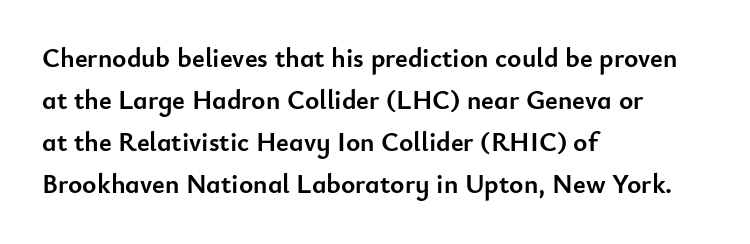
The image shows 27 px bold type, upright; set left-aligned, normal line spacing (1.56x), normal letter spacing, not underlined.
